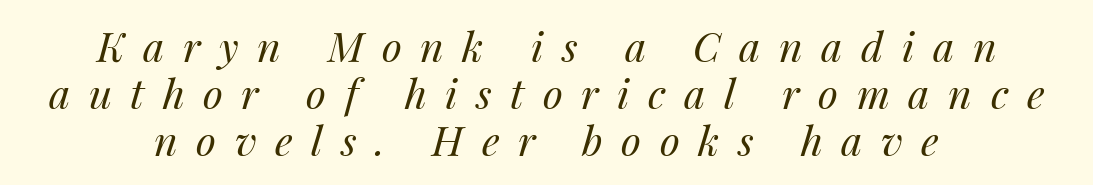
The image shows 41 px regular-weight type, italic (leaning right); set centered, tight line spacing (1.15x), unusually wide letter spacing (+0.45 em), not underlined; medium stroke contrast and a medium x-height.
